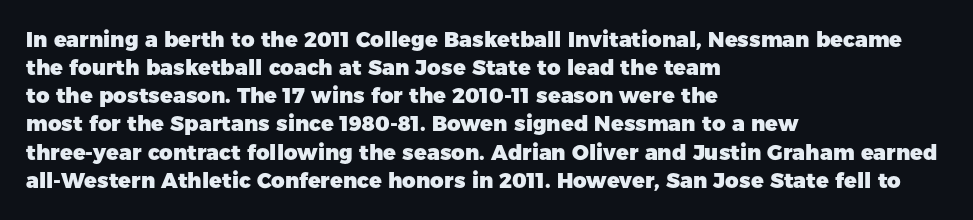
Q: Is the text bold? A: Yes.
Q: Is the text italic (slanted)? A: No, it is upright.
Q: Is the text underlined? A: No.
Q: How is the paragraph aligned? A: Left-aligned.
Q: Is the spacing between letters normal or unusually wide? A: Normal.
Q: Is the spacing between lines tight, normal or loose? A: Normal.
